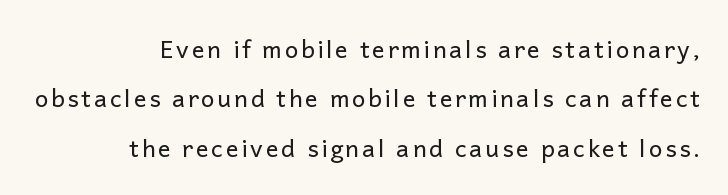
The cut favours lightness, reaching ordinary text weight at its darkest. Only glyphs here, with clear space below each row. All the whitespace from short lines collects on the left. The letters stand upright; this is a roman face. Whoever set this chose breathing room over compactness in the vertical rhythm.
